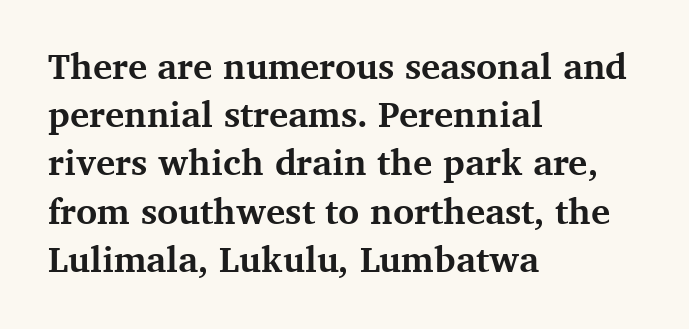
These lines sit exactly where default settings would place them. Does the lettering tilt? It doesn't — this is upright. Just letters on the line, the space beneath them empty. Spacing verdict: proportional, widths tailored to each character.
